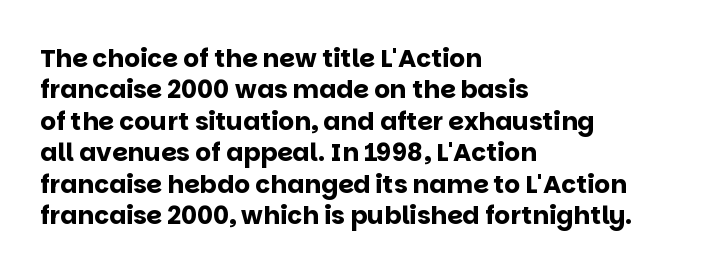
Q: Is the text bold? A: Yes.
Q: Is the text italic (slanted)? A: No, it is upright.
Q: Is the text underlined? A: No.
Q: How is the paragraph aligned? A: Left-aligned.
Q: Is the spacing between letters normal or unusually wide? A: Normal.
Q: Is the spacing between lines tight, normal or loose? A: Normal.
